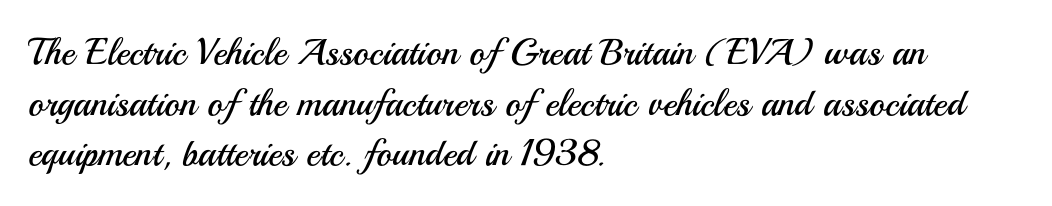
Q: Is the text bold? A: No.
Q: Is the text italic (slanted)? A: Yes.
Q: Is the typeface a serif or a sans-serif typeface? A: Sans-serif.
Q: Is the text underlined? A: No.
Q: How is the paragraph aligned? A: Left-aligned.
Q: Is the spacing between letters normal or unusually wide? A: Normal.
Q: Is the spacing between lines tight, normal or loose? A: Normal.
Q: Width (condensed, normal, or wide)? A: Normal.
Q: Stroke contrast? A: Medium.
Q: x-height? A: Small.
Q: Monospaced? A: No.
